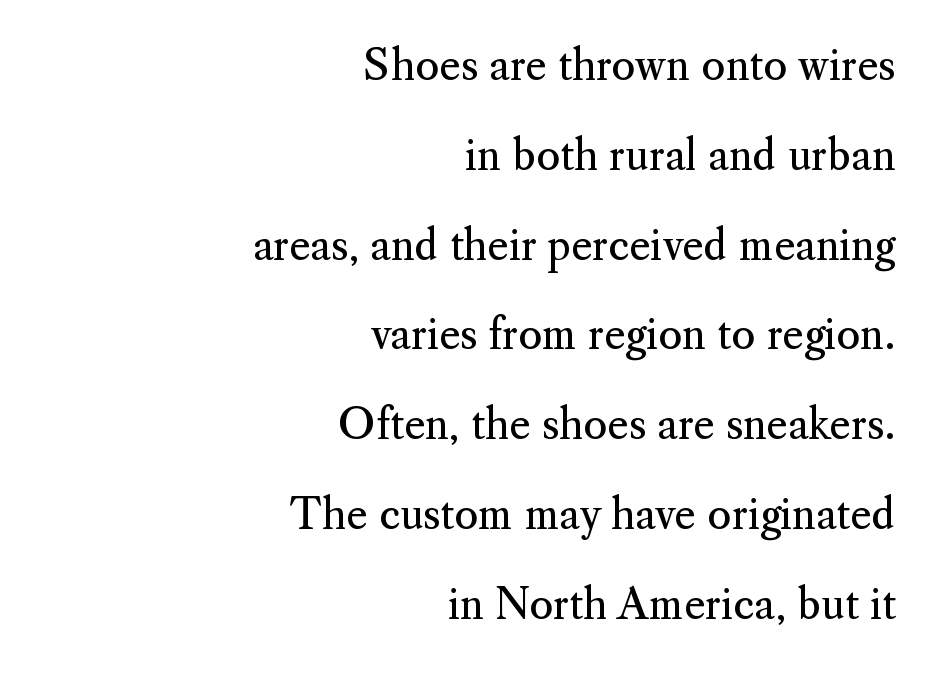
The baseline area is clear. How would I describe the line gaps? Wide and relaxed. Regarding serifs, this sample has them. Nobody touched the tracking dial on this one. Where is the straight margin? On the right. The typography opts for an upright posture over an oblique one.
